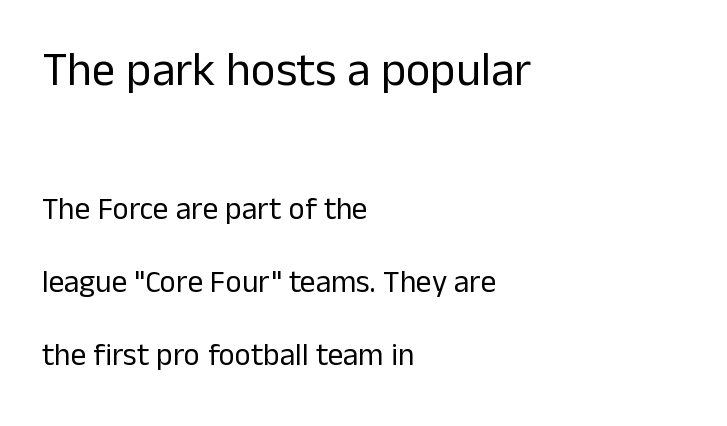
The image shows 47 px regular-weight sans-serif type, upright; set left-aligned, loose line spacing (2.36x), normal letter spacing, not underlined; the first (top) block is 1.52x larger; low stroke contrast and a medium x-height.
